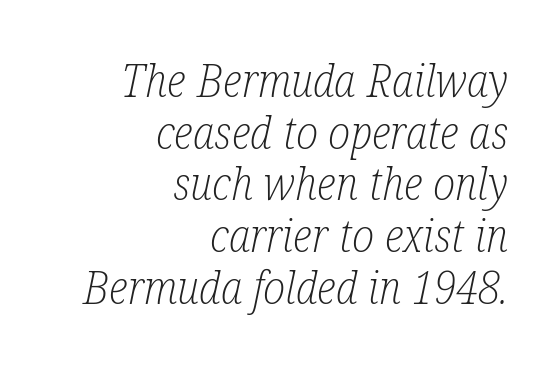
The image shows 45 px light, condensed serif type, italic (leaning right); set right-aligned, tight line spacing (1.15x), normal letter spacing, not underlined; low stroke contrast and a medium x-height.
